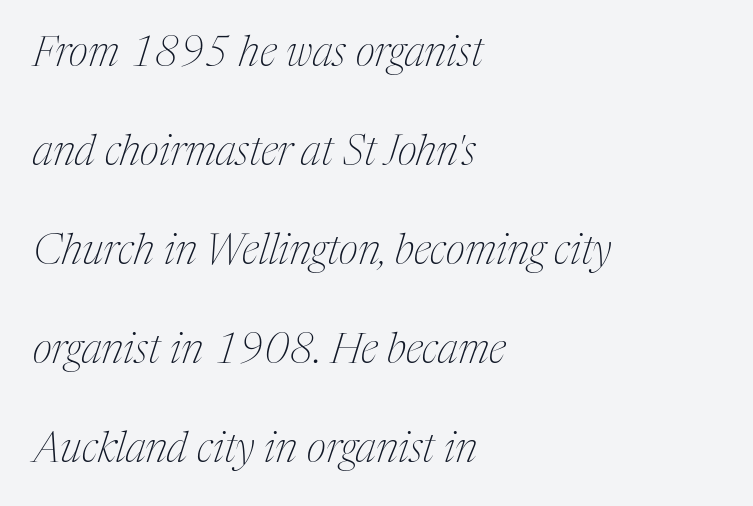
A great deal of white space separates one row of letters from the next. The text was rendered using a seriffed face with decorative stroke endings. It's the slanting kind of type. Letters rest on an invisible, unmarked baseline. Character widths vary here, with narrow letters taking less room than wide ones. The letters sit at their default tracking, neither squeezed nor spread.
